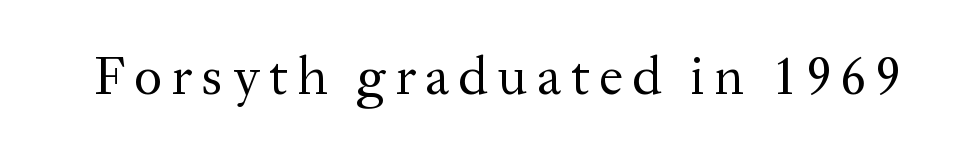
{"serif": "yes", "italic": "no", "bold": "no", "weight": "regular", "width": "normal", "stroke_contrast": "medium", "x_height": "medium", "monospaced": "no", "underline": "no", "glyph_px": 54}
